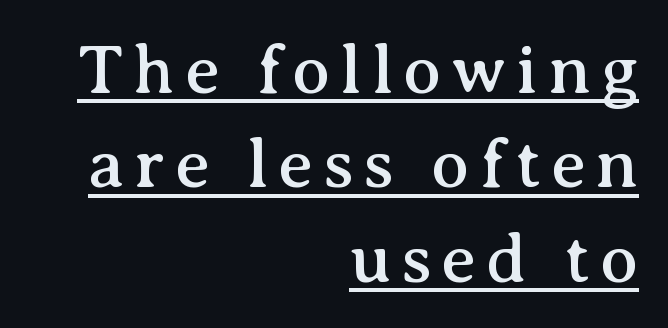
The glyphs in this specimen are seriffed. Italic? Not at all — the glyphs are vertical. Students, observe the line beneath the letters — that is underlining. Varying glyph widths throughout — classic text-font behaviour. Every row of glyphs terminates at an identical x-position on the right. Horizontal bands of white between lines are of average thickness.
